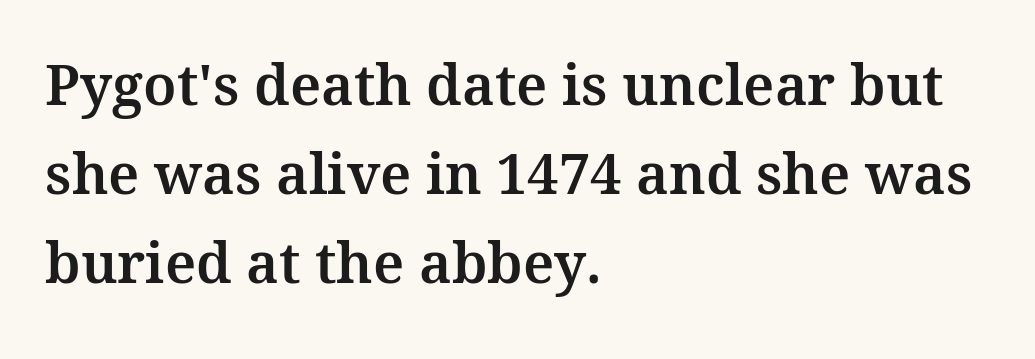
{"serif": "yes", "italic": "no", "width": "normal", "stroke_contrast": "medium", "x_height": "medium", "monospaced": "no", "underline": "no", "align": "left", "line_spacing": "normal", "line_spacing_ratio": 1.59, "letter_spacing": "normal", "letter_spacing_em": 0.0, "glyph_px": 56}
